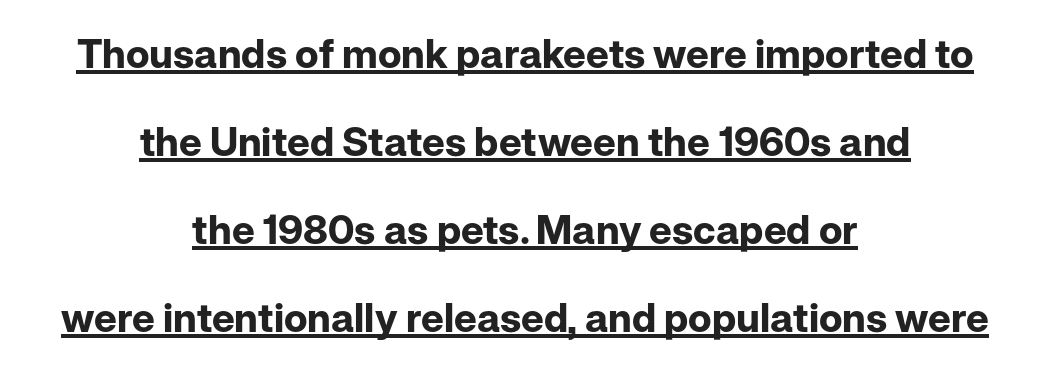
{"serif": "no", "italic": "no", "bold": "yes", "weight": "bold", "width": "normal", "stroke_contrast": "low", "x_height": "medium", "monospaced": "no", "underline": "yes", "align": "center", "line_spacing": "loose", "line_spacing_ratio": 2.2, "letter_spacing": "normal", "letter_spacing_em": 0.0, "glyph_px": 40}
